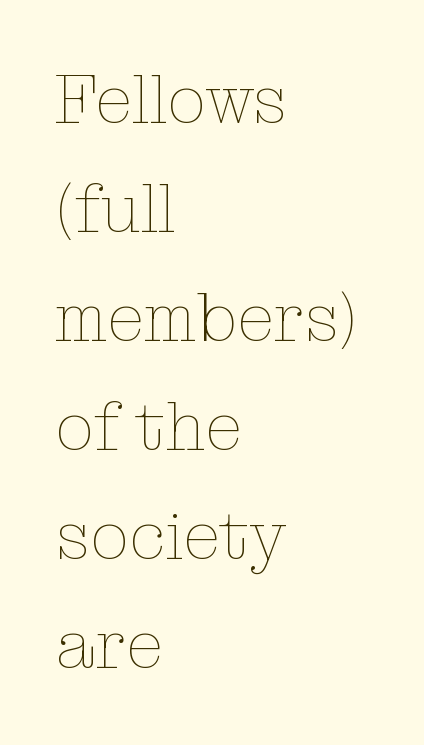
The image shows 69 px thin type, upright; set left-aligned, normal line spacing (1.58x), normal letter spacing, not underlined; low stroke contrast and a medium x-height.
